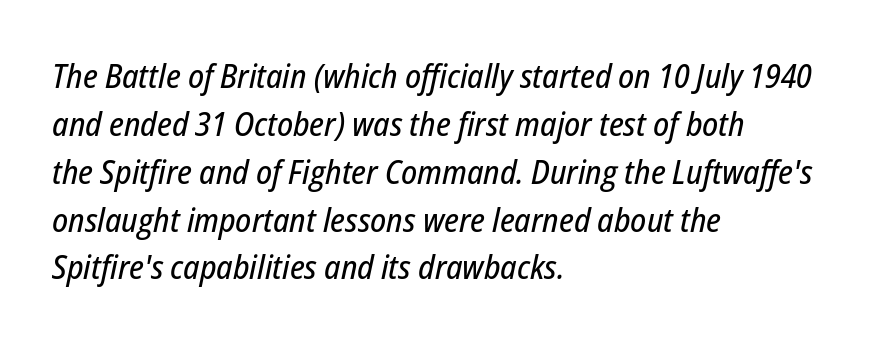
{"italic": "yes", "lean": "right", "slant_degrees": 12, "width": "condensed", "stroke_contrast": "low", "x_height": "medium", "monospaced": "no", "underline": "no", "align": "left", "line_spacing": "normal", "line_spacing_ratio": 1.45, "letter_spacing": "normal", "letter_spacing_em": 0.0, "glyph_px": 33}
